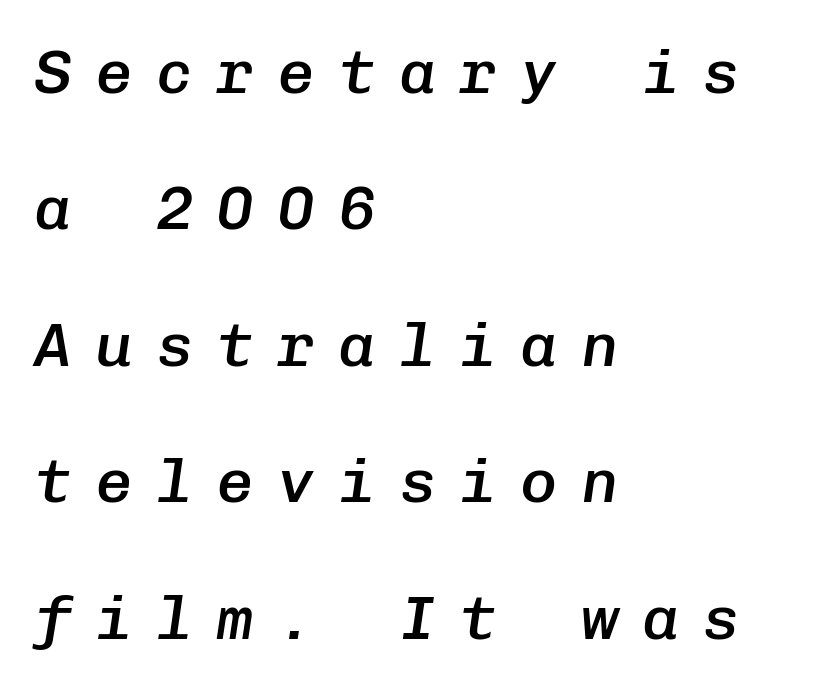
{"italic": "yes", "lean": "right", "slant_degrees": 8, "bold": "semi", "weight": "semibold", "width": "normal", "stroke_contrast": "low", "x_height": "medium", "monospaced": "yes", "underline": "no", "align": "left", "line_spacing": "loose", "line_spacing_ratio": 2.2, "letter_spacing": "wide", "letter_spacing_em": 0.38, "glyph_px": 62}
